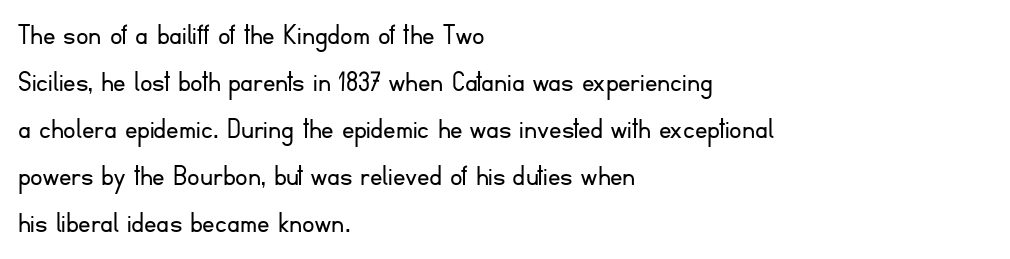
Q: Is the text bold? A: No.
Q: Is the text italic (slanted)? A: No, it is upright.
Q: Is the typeface a serif or a sans-serif typeface? A: Sans-serif.
Q: Is the text underlined? A: No.
Q: How is the paragraph aligned? A: Left-aligned.
Q: Is the spacing between letters normal or unusually wide? A: Normal.
Q: Is the spacing between lines tight, normal or loose? A: Normal.
Q: Width (condensed, normal, or wide)? A: Normal.
Q: Stroke contrast? A: Low.
Q: x-height? A: Small.
Q: Monospaced? A: No.
